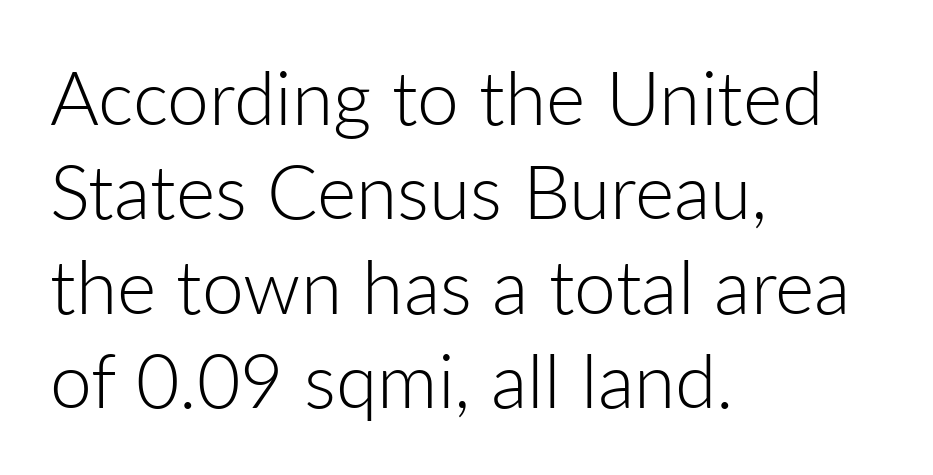
The image shows 75 px light sans-serif type, upright; set left-aligned, normal line spacing (1.26x), normal letter spacing, not underlined; low stroke contrast and a medium x-height.
